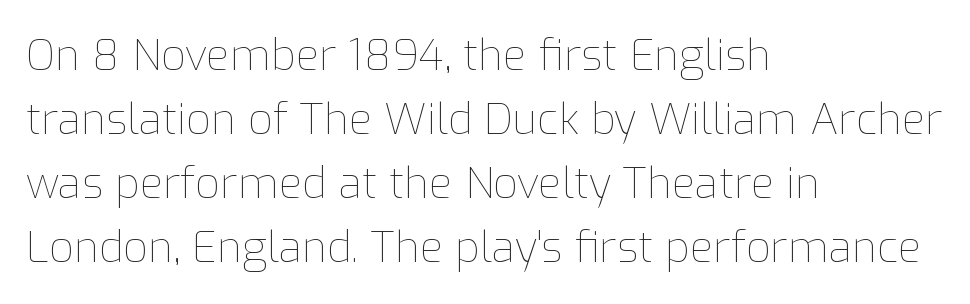
The image shows 43 px thin type, upright; set left-aligned, normal line spacing (1.49x), normal letter spacing, not underlined; low stroke contrast and a medium x-height.
